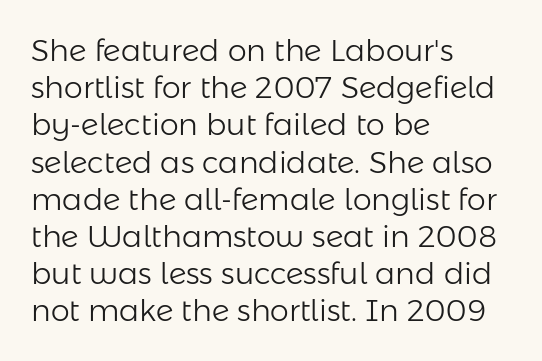
The image shows 30 px light sans-serif type, upright; set left-aligned, line spacing 1.24x, normal letter spacing, not underlined; low stroke contrast and a medium x-height.
